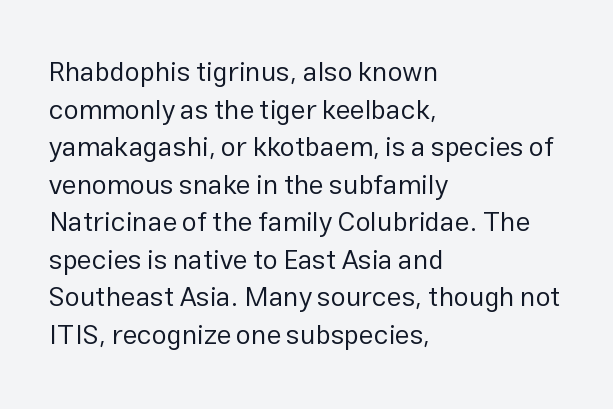
Q: Is the text bold? A: No.
Q: Is the text italic (slanted)? A: No, it is upright.
Q: Is the text underlined? A: No.
Q: How is the paragraph aligned? A: Left-aligned.
Q: Is the spacing between letters normal or unusually wide? A: Normal.
Q: Is the spacing between lines tight, normal or loose? A: Normal.
